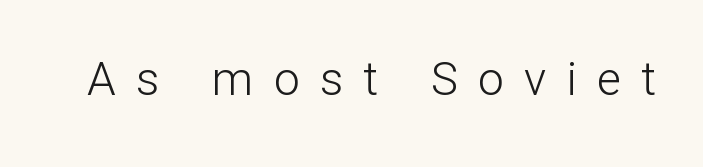
The image shows 46 px light sans-serif type, upright; set unusually wide letter spacing (+0.44 em), not underlined; low stroke contrast and a medium x-height.
